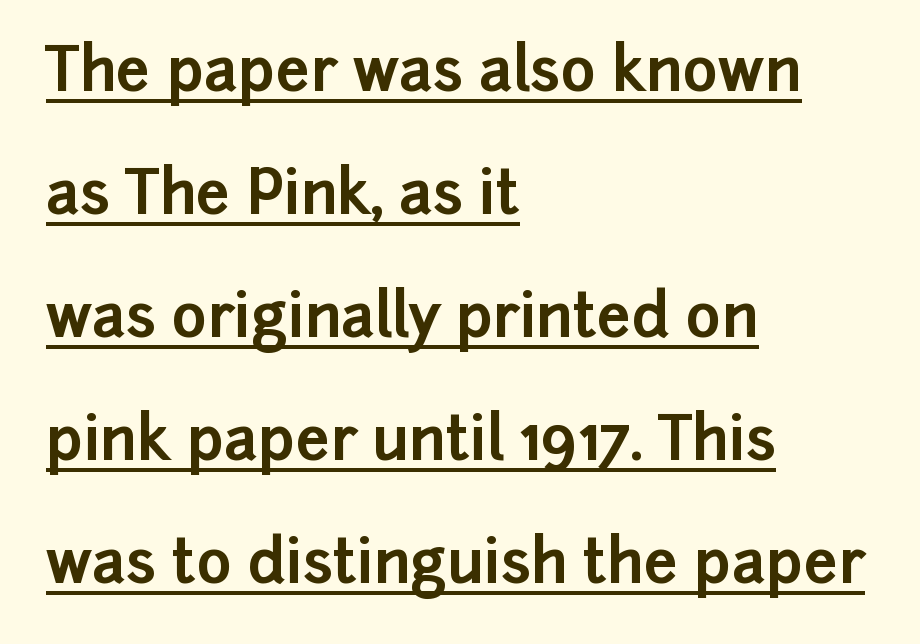
Q: Is the text bold? A: Yes.
Q: Is the text italic (slanted)? A: No, it is upright.
Q: Is the typeface a serif or a sans-serif typeface? A: Sans-serif.
Q: Is the text underlined? A: Yes.
Q: How is the paragraph aligned? A: Left-aligned.
Q: Is the spacing between letters normal or unusually wide? A: Normal.
Q: Is the spacing between lines tight, normal or loose? A: Loose.
Q: Width (condensed, normal, or wide)? A: Normal.
Q: Stroke contrast? A: Low.
Q: x-height? A: Medium.
Q: Monospaced? A: No.
